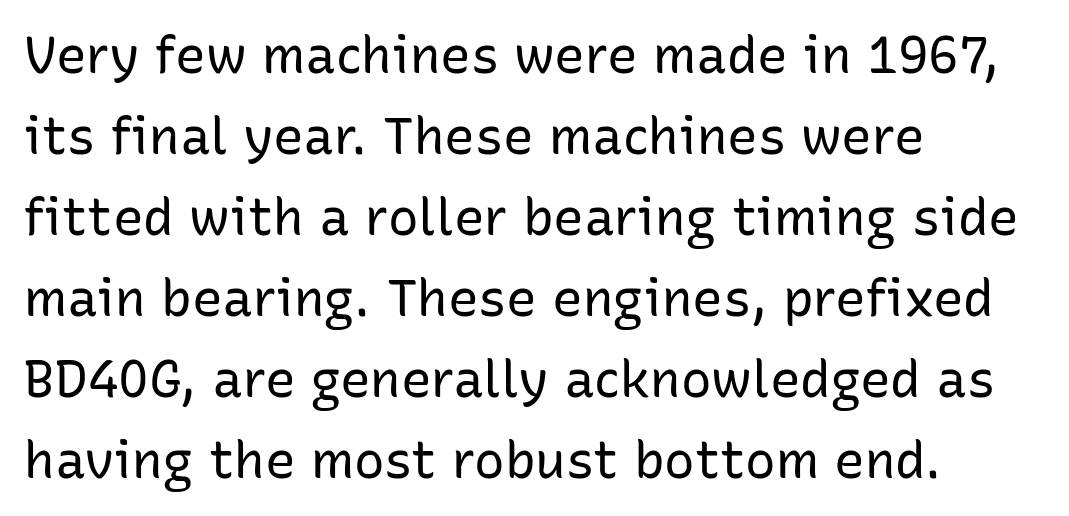
{"serif": "no", "italic": "no", "bold": "no", "weight": "regular", "width": "normal", "stroke_contrast": "low", "x_height": "medium", "monospaced": "no", "underline": "no", "align": "left", "line_spacing": "normal", "line_spacing_ratio": 1.59, "letter_spacing": "normal", "letter_spacing_em": 0.0, "glyph_px": 51}
